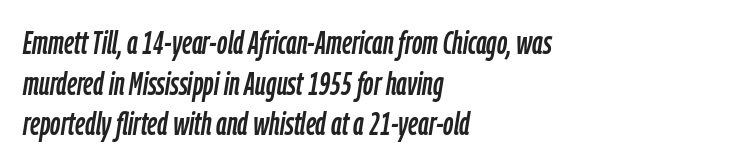
The image shows 32 px condensed type, italic (leaning right); set left-aligned, normal line spacing (1.27x), normal letter spacing, not underlined; low stroke contrast and a medium x-height.
